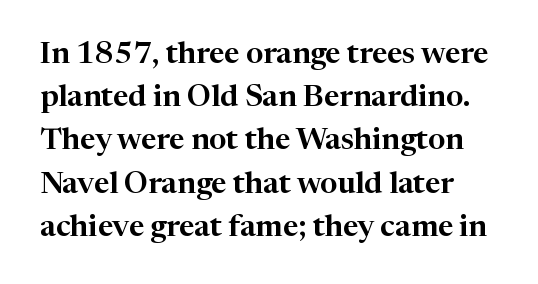
Is there any slant? The stems are plumb. You could not count columns in this text — the font is proportionally spaced. Honestly, there is no underline to notice here at all. A typesetter would label this face a serif. The passage shown stacks its lines at a standard gap.
